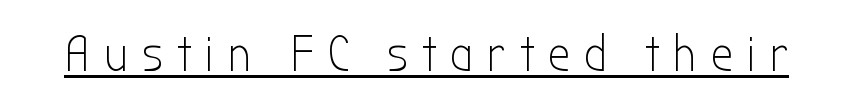
{"serif": "no", "italic": "no", "bold": "no", "weight": "light", "width": "condensed", "stroke_contrast": "low", "x_height": "medium", "monospaced": "no", "underline": "yes", "letter_spacing": "wide", "letter_spacing_em": 0.28, "glyph_px": 50}
